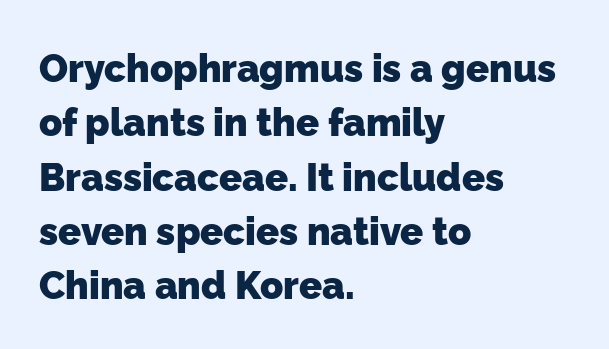
{"serif": "no", "bold": "yes", "weight": "heavy", "width": "normal", "stroke_contrast": "low", "x_height": "medium", "monospaced": "no", "underline": "no", "align": "left", "line_spacing": "normal", "line_spacing_ratio": 1.43, "letter_spacing": "normal", "letter_spacing_em": 0.0, "glyph_px": 38}
